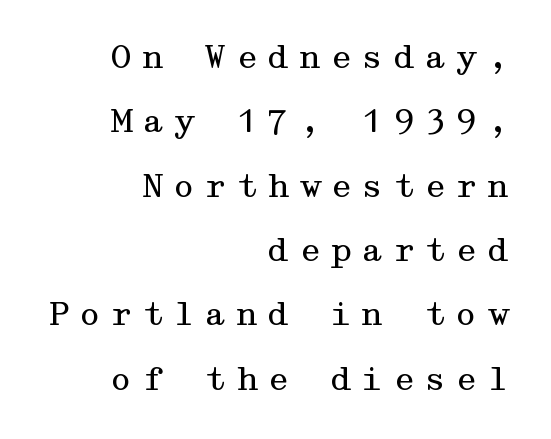
The image shows 32 px regular-weight, wide serif type, upright; set right-aligned, loose line spacing (2.01x), unusually wide letter spacing (+0.28 em), not underlined; medium stroke contrast and a medium x-height.
